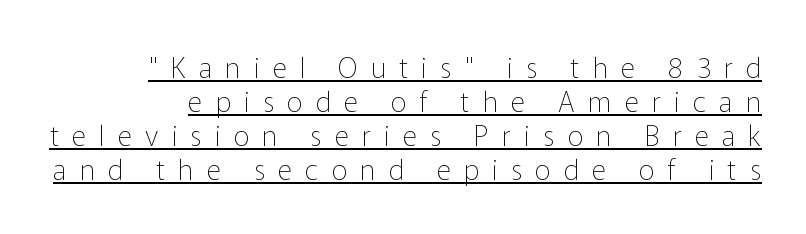
Proportional: the letters do not fall into vertical columns. This is the regular roman posture of the typeface. The rendering anchors every line to the right-hand side. Letterform terminals end flat and unadorned throughout the passage.
